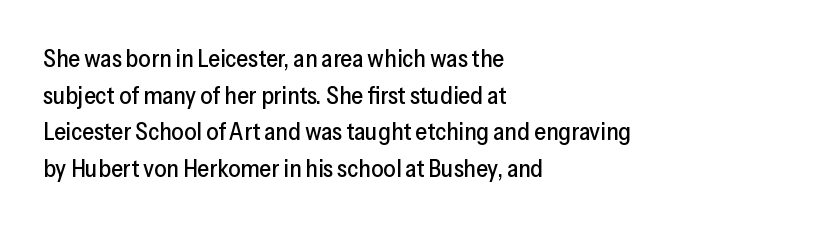
{"italic": "no", "underline": "no", "align": "left", "line_spacing": "normal", "line_spacing_ratio": 1.53, "letter_spacing": "normal", "letter_spacing_em": 0.0, "glyph_px": 24}
